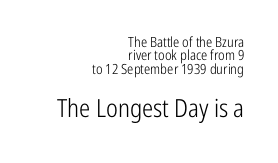
Notice how descenders almost collide with the ascenders below — that's tight leading. This layout puts the modest block above and the oversized block below. Characters remain perfectly vertical along every line. These glyphs show unthickened strokes, regular width or finer.
